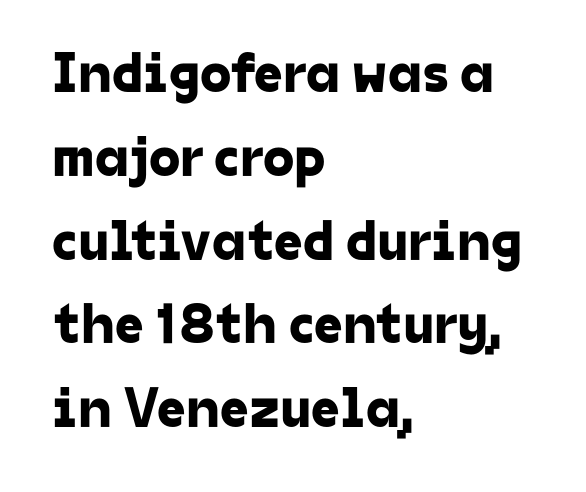
Short and long lines alike share a common starting point at left. Proportional: the letters do not fall into vertical columns. The line-height multiplier appears to be the usual default. The letters sit at their default tracking, neither squeezed nor spread. Rule under the text: the space is simply empty.
